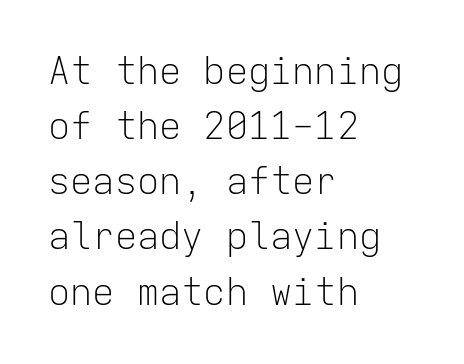
Q: Is the text bold? A: No.
Q: Is the text italic (slanted)? A: No, it is upright.
Q: Is the typeface a serif or a sans-serif typeface? A: Sans-serif.
Q: Is the text underlined? A: No.
Q: How is the paragraph aligned? A: Left-aligned.
Q: Is the spacing between letters normal or unusually wide? A: Normal.
Q: Is the spacing between lines tight, normal or loose? A: Normal.
Q: Width (condensed, normal, or wide)? A: Normal.
Q: Stroke contrast? A: Low.
Q: x-height? A: Medium.
Q: Monospaced? A: Yes.
